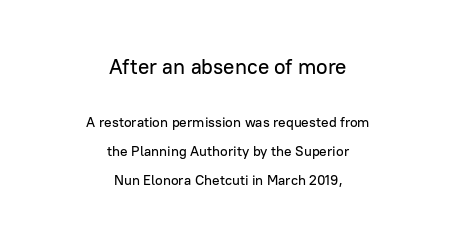
{"italic": "no", "underline": "no", "align": "center", "line_spacing": "loose", "line_spacing_ratio": 2.06, "letter_spacing": "normal", "letter_spacing_em": 0.0, "larger_block": "first", "size_ratio": 1.5, "glyph_px": 21}
